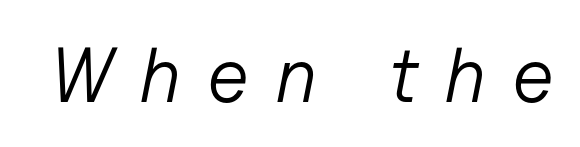
Q: Is the text bold? A: No.
Q: Is the text italic (slanted)? A: Yes, it leans right by about 11 degrees.
Q: Is the text underlined? A: No.
Q: Is the spacing between letters normal or unusually wide? A: Unusually wide.
Q: Width (condensed, normal, or wide)? A: Normal.
Q: Stroke contrast? A: Low.
Q: x-height? A: Medium.
Q: Monospaced? A: No.
